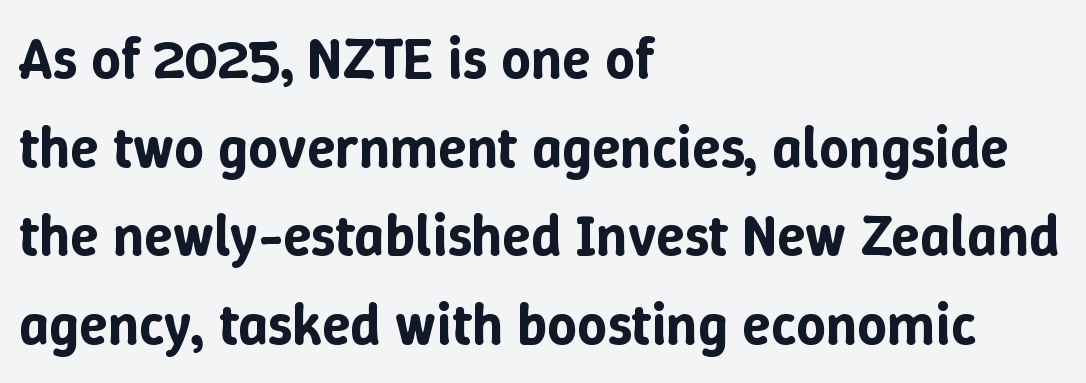
{"italic": "no", "width": "normal", "stroke_contrast": "low", "x_height": "medium", "monospaced": "no", "underline": "no", "align": "left", "line_spacing": "normal", "line_spacing_ratio": 1.53, "letter_spacing": "normal", "letter_spacing_em": 0.0, "glyph_px": 58}
